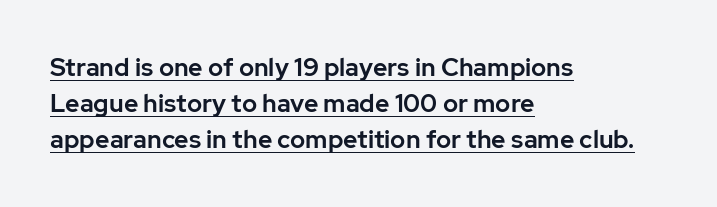
The image shows 25 px text type, upright; set left-aligned, normal line spacing (1.45x), normal letter spacing, underlined.
